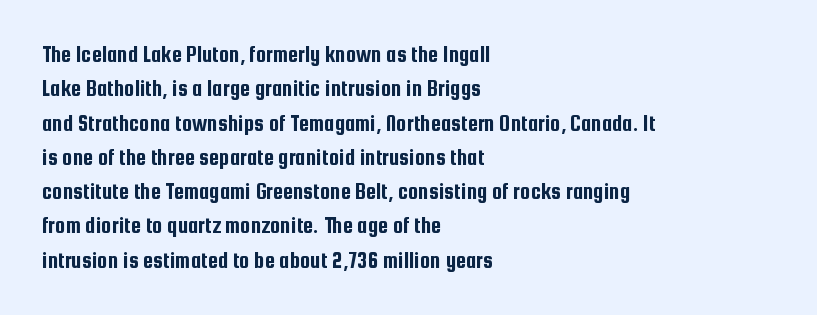
The image shows 23 px text type, upright; set left-aligned, normal line spacing (1.49x), normal letter spacing, not underlined.
